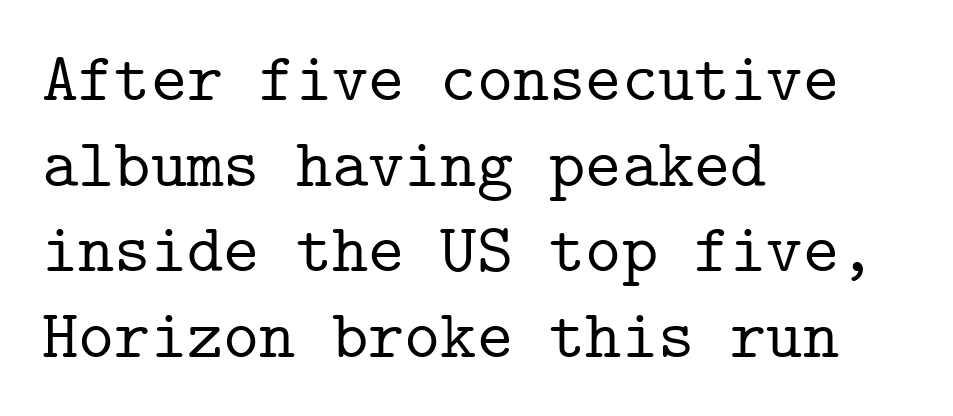
The setting favours the left margin, as ordinary paragraphs usually do. The face used here is rendered with its standard letterfit. This rendering features lettering with no underline. Looks like terminal output: every glyph gets an equal slot. You can tell from the footed stems that serif type was used. The font's upright variant was chosen for this text.
